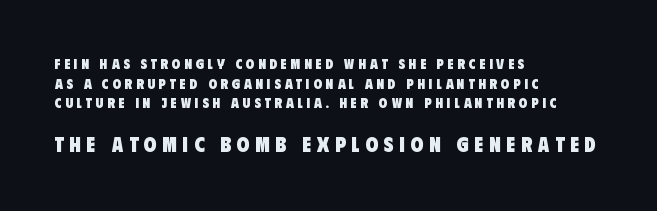
Q: Is the text bold? A: Yes.
Q: Is the text underlined? A: No.
Q: How is the paragraph aligned? A: Left-aligned.
Q: Is the spacing between letters normal or unusually wide? A: Unusually wide.
Q: Is the spacing between lines tight, normal or loose? A: Normal.
Q: Which block of text is set in a larger size, the first (top) or the second (bottom)? A: The second (bottom) one.
